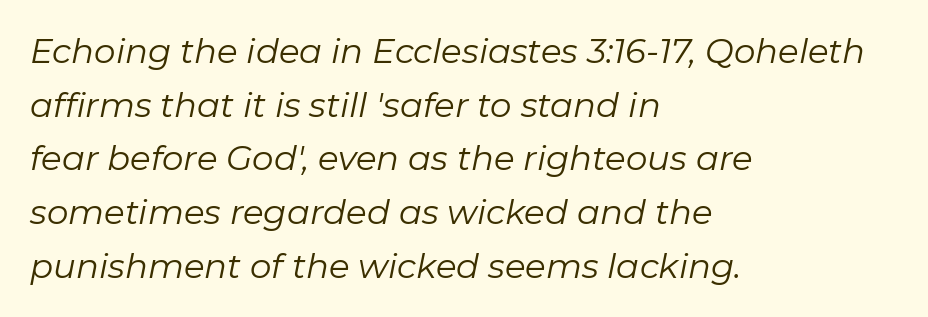
The image shows 34 px regular-weight type, italic (leaning right); set left-aligned, normal line spacing (1.58x), normal letter spacing, not underlined; low stroke contrast and a medium x-height.
